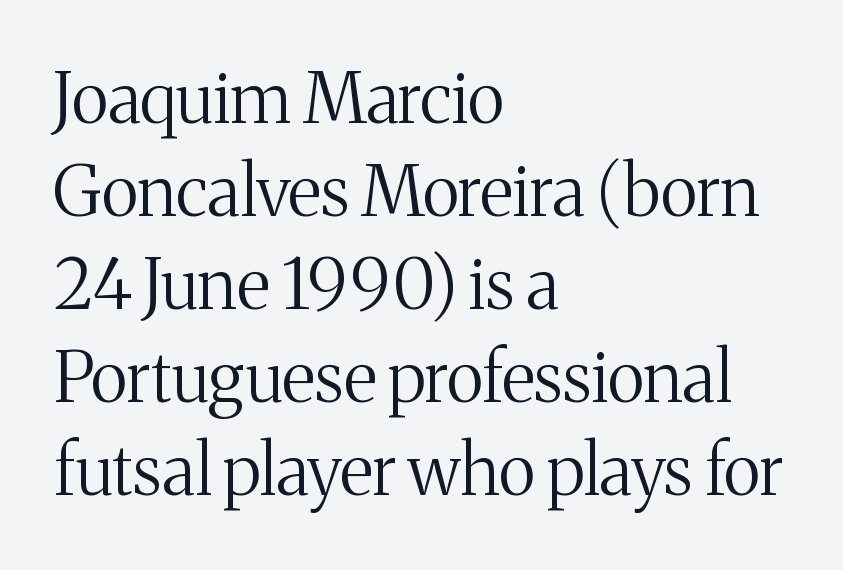
The image shows 70 px regular-weight serif type, upright; set left-aligned, normal line spacing (1.33x), normal letter spacing, not underlined; medium stroke contrast and a medium x-height.
